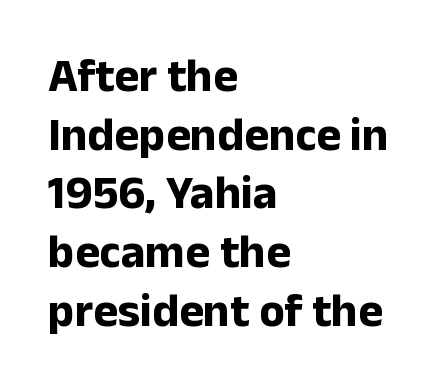
{"serif": "no", "italic": "no", "bold": "yes", "weight": "bold", "width": "normal", "stroke_contrast": "low", "x_height": "medium", "monospaced": "no", "underline": "no", "align": "left", "line_spacing": "normal", "line_spacing_ratio": 1.25, "letter_spacing": "normal", "letter_spacing_em": 0.0, "glyph_px": 47}
